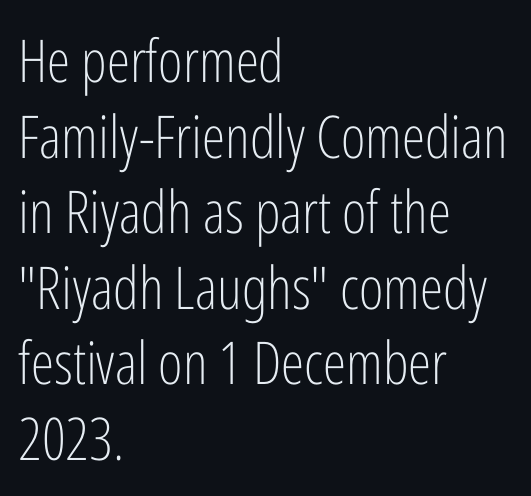
{"serif": "no", "italic": "no", "bold": "no", "weight": "light", "width": "condensed", "stroke_contrast": "low", "x_height": "medium", "monospaced": "no", "underline": "no", "align": "left", "line_spacing": "normal", "line_spacing_ratio": 1.28, "letter_spacing": "normal", "letter_spacing_em": 0.0, "glyph_px": 59}
